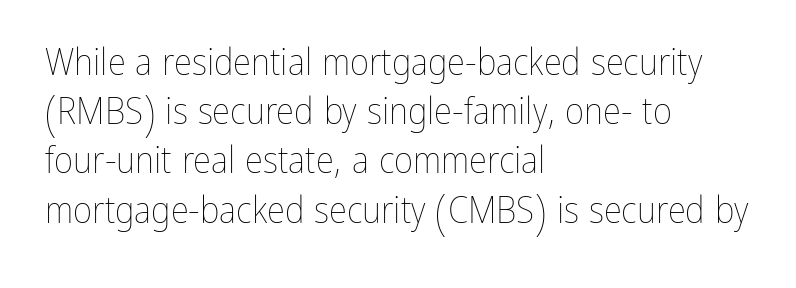
{"italic": "no", "bold": "no", "weight": "thin", "width": "condensed", "stroke_contrast": "low", "x_height": "medium", "monospaced": "no", "underline": "no", "align": "left", "line_spacing": "normal", "line_spacing_ratio": 1.33, "letter_spacing": "normal", "letter_spacing_em": 0.0, "glyph_px": 37}
